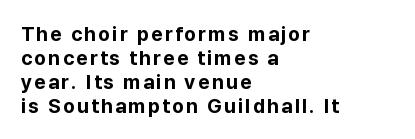
Q: Is the text bold? A: Yes.
Q: Is the text italic (slanted)? A: No, it is upright.
Q: Is the text underlined? A: No.
Q: How is the paragraph aligned? A: Left-aligned.
